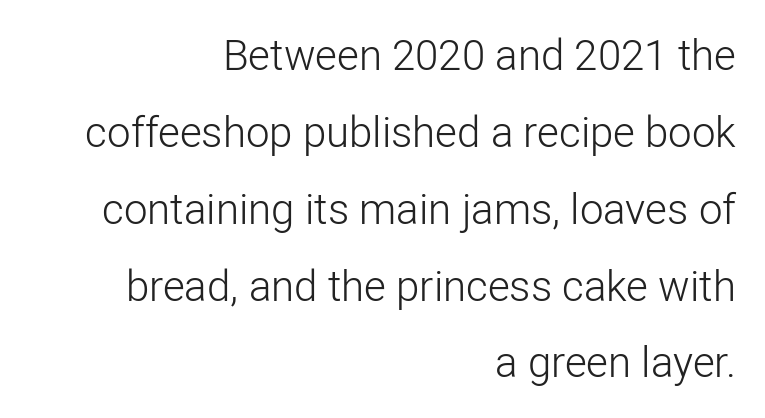
Character widths vary here, with narrow letters taking less room than wide ones. Visually the block forms a straight wall on the right and a jagged coastline on the left. Characters remain perfectly vertical along every line. Each row of text sits above clean, open space. This is not heavy type; no bold has been used. Examine the stroke ends and you'll find no serifs.
